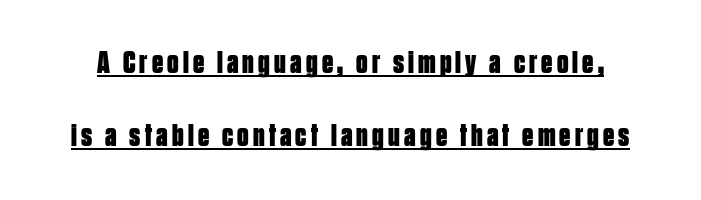
{"serif": "no", "italic": "no", "bold": "yes", "weight": "bold", "width": "condensed", "stroke_contrast": "low", "x_height": "large", "monospaced": "no", "underline": "yes", "line_spacing": "loose", "line_spacing_ratio": 2.28, "glyph_px": 32}
